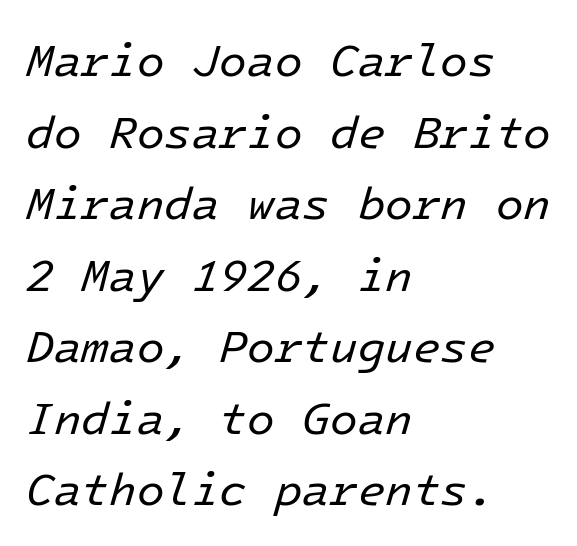
The image shows 45 px regular-weight type, italic (leaning right); set left-aligned, normal line spacing (1.59x), normal letter spacing, not underlined; low stroke contrast and a medium x-height.
